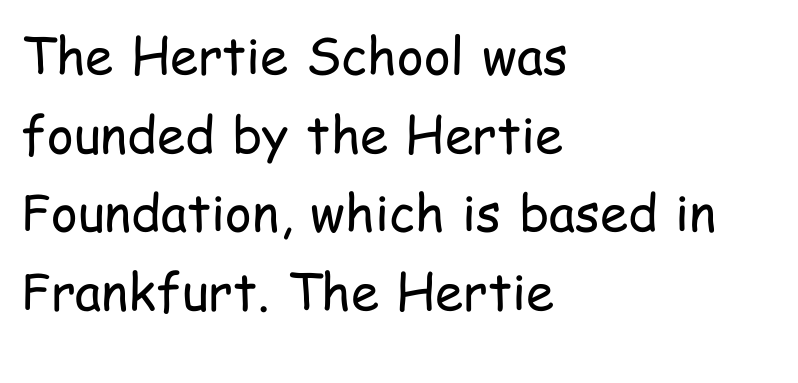
{"serif": "no", "italic": "no", "bold": "no", "weight": "regular", "width": "condensed", "stroke_contrast": "low", "x_height": "medium", "monospaced": "no", "underline": "no", "align": "left", "line_spacing": "normal", "line_spacing_ratio": 1.54, "letter_spacing": "normal", "letter_spacing_em": 0.0, "glyph_px": 51}
